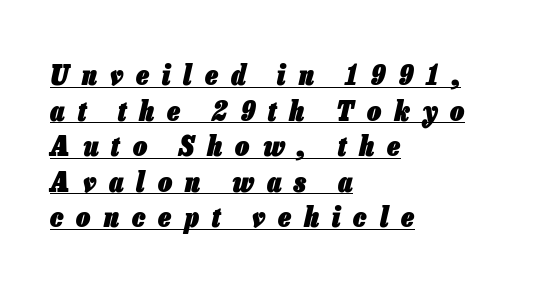
Q: Is the text bold? A: Yes.
Q: Is the text italic (slanted)? A: Yes, it leans right by about 13 degrees.
Q: Is the text underlined? A: Yes.
Q: How is the paragraph aligned? A: Left-aligned.
Q: Is the spacing between letters normal or unusually wide? A: Unusually wide.
Q: Is the spacing between lines tight, normal or loose? A: Normal.
Q: Width (condensed, normal, or wide)? A: Condensed.
Q: Stroke contrast? A: Low.
Q: x-height? A: Medium.
Q: Monospaced? A: No.
